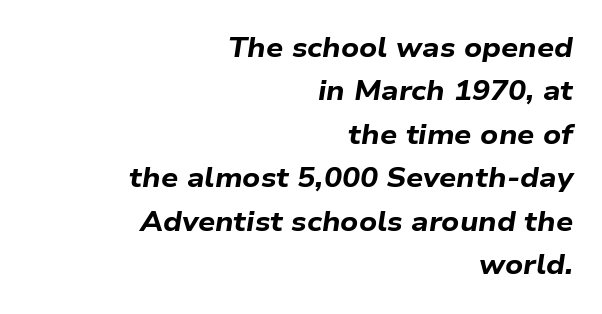
{"italic": "yes", "lean": "right", "slant_degrees": 9, "bold": "yes", "underline": "no", "align": "right", "line_spacing": "normal", "line_spacing_ratio": 1.61, "letter_spacing": "normal", "letter_spacing_em": 0.0, "glyph_px": 27}
